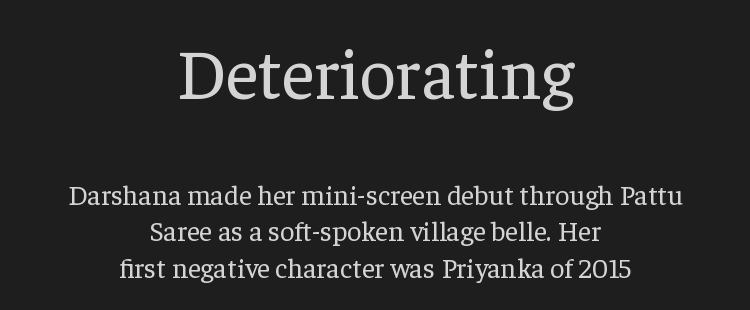
Q: Is the text bold? A: No.
Q: Is the text italic (slanted)? A: No, it is upright.
Q: Is the typeface a serif or a sans-serif typeface? A: Serif.
Q: Is the text underlined? A: No.
Q: How is the paragraph aligned? A: Centered.
Q: Is the spacing between letters normal or unusually wide? A: Normal.
Q: Is the spacing between lines tight, normal or loose? A: Normal.
Q: Which block of text is set in a larger size, the first (top) or the second (bottom)? A: The first (top) one.
Q: Width (condensed, normal, or wide)? A: Normal.
Q: Stroke contrast? A: Low.
Q: x-height? A: Medium.
Q: Monospaced? A: No.
